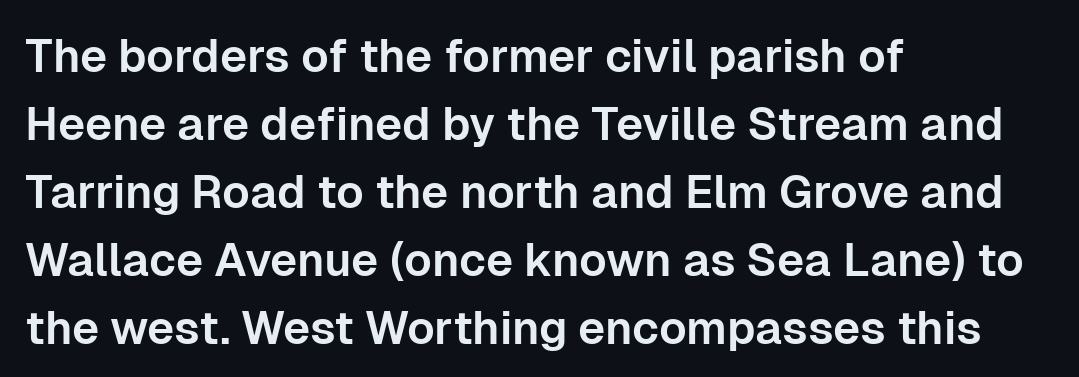
The image shows 46 px sans-serif type, upright; set left-aligned, normal line spacing (1.48x), normal letter spacing, not underlined; low stroke contrast and a medium x-height.
